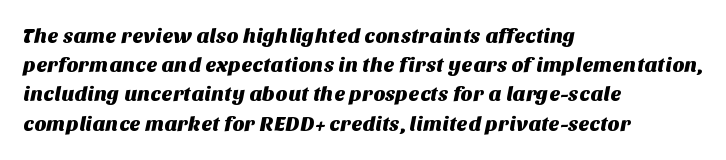
{"underline": "no", "align": "left", "line_spacing": "normal", "line_spacing_ratio": 1.39, "letter_spacing": "normal", "letter_spacing_em": 0.0, "glyph_px": 21}
